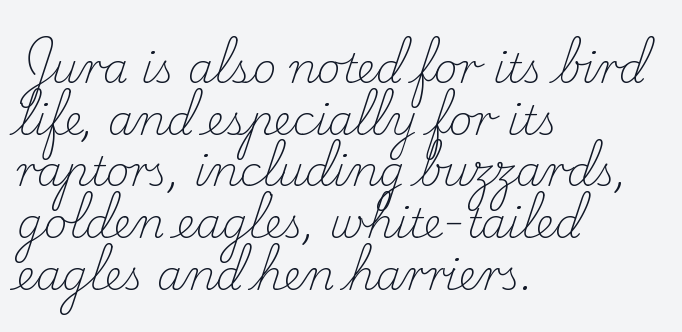
The setting favours the left margin, as ordinary paragraphs usually do. Does extra space separate the letters? No, they use regular spacing. Honestly, the row spacing looks completely unremarkable. Any mark beneath the type? The region is blank.
